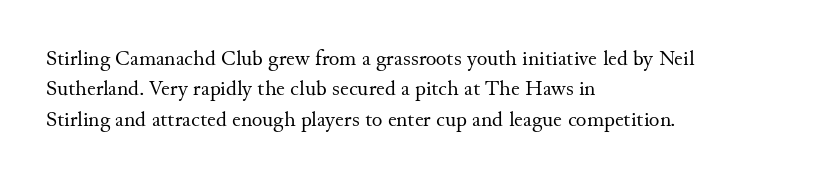
A quiet, ordinary-to-light weight characterises the typeface. The text block is weighted toward the left margin, trailing off unevenly rightward. This rendering leaves character spacing at its baseline value. Characters remain perfectly vertical along every line. The strip under each line holds only bare page.
